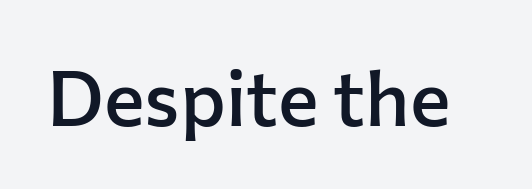
Q: Is the text bold? A: Semi-bold.
Q: Is the text italic (slanted)? A: No, it is upright.
Q: Is the typeface a serif or a sans-serif typeface? A: Sans-serif.
Q: Is the text underlined? A: No.
Q: Is the spacing between letters normal or unusually wide? A: Normal.
Q: Width (condensed, normal, or wide)? A: Normal.
Q: Stroke contrast? A: Low.
Q: x-height? A: Medium.
Q: Monospaced? A: No.
